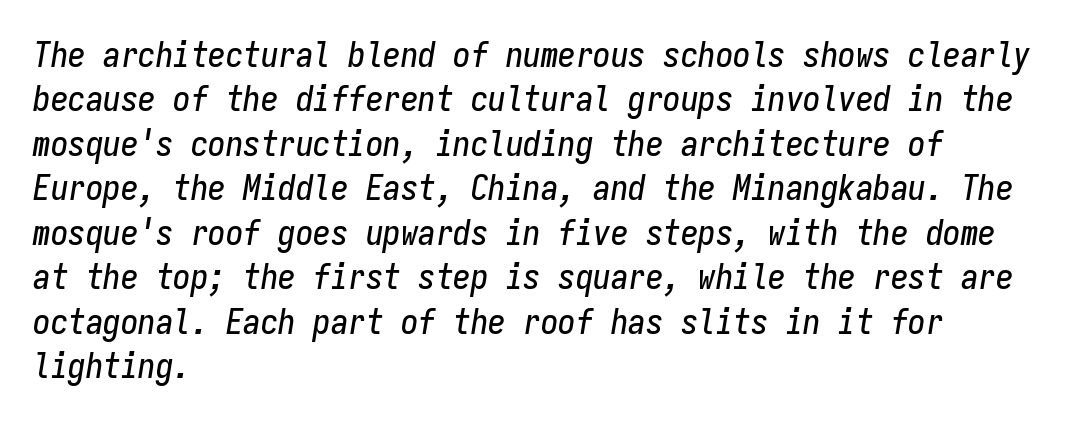
Q: Is the text italic (slanted)? A: Yes, it leans right by about 9 degrees.
Q: Is the text underlined? A: No.
Q: How is the paragraph aligned? A: Left-aligned.
Q: Is the spacing between letters normal or unusually wide? A: Normal.
Q: Is the spacing between lines tight, normal or loose? A: Normal.
Q: Width (condensed, normal, or wide)? A: Condensed.
Q: Stroke contrast? A: Low.
Q: x-height? A: Medium.
Q: Monospaced? A: Yes.
